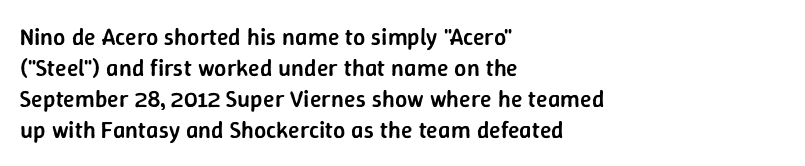
The image shows 24 px text type, upright; set left-aligned, normal line spacing (1.29x), normal letter spacing, not underlined.
